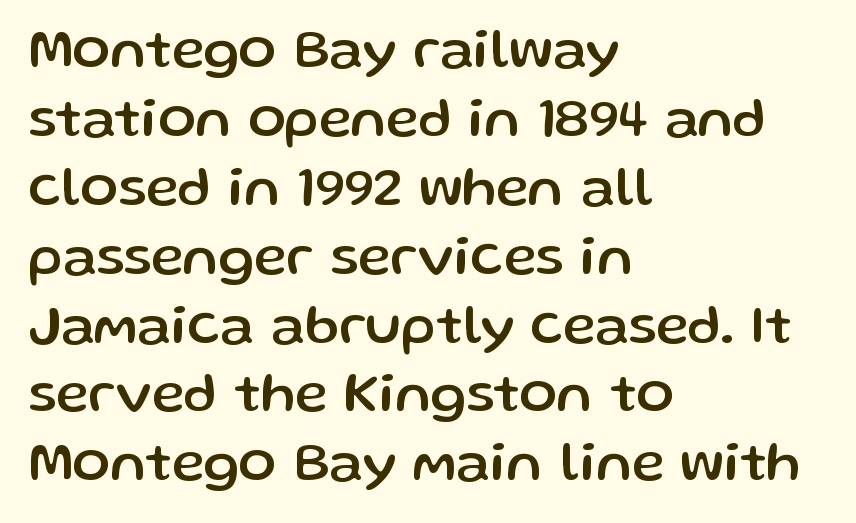
Q: Is the text italic (slanted)? A: No, it is upright.
Q: Is the typeface a serif or a sans-serif typeface? A: Sans-serif.
Q: Is the text underlined? A: No.
Q: How is the paragraph aligned? A: Left-aligned.
Q: Is the spacing between letters normal or unusually wide? A: Normal.
Q: Width (condensed, normal, or wide)? A: Normal.
Q: Stroke contrast? A: Low.
Q: x-height? A: Medium.
Q: Monospaced? A: No.
